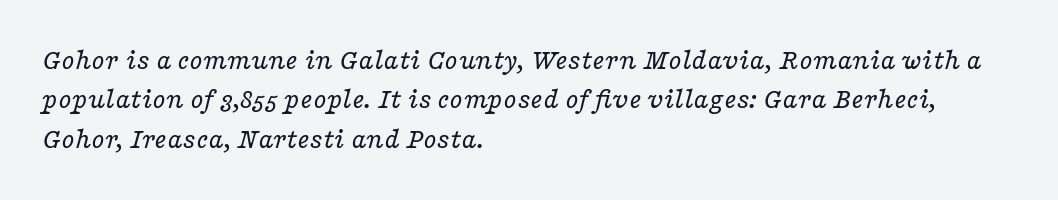
Letters have the restrained weight of plain body copy at most. The rendering uses natural spacing where letterforms have individual widths. Teacher's note: observe the even left margin — that is flush-left alignment. Bare-footed words on every line.
